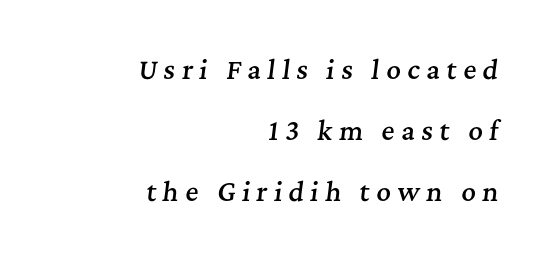
These lines have a slow, spaced-out rhythm from letter to letter. If you drew a ruler down the right edge, every line would touch it. Rows of type keep a wide berth in the vertical direction. Has an underline been added? It has not.
